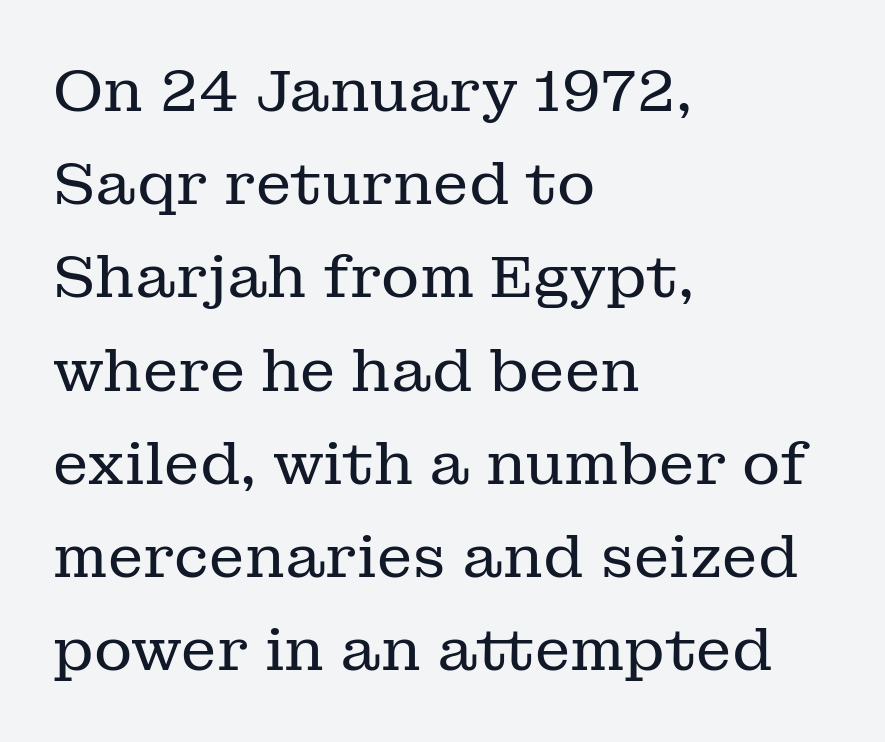
The letters look calm and open, with moderate or lighter stems. The glyphs are unaccompanied by any horizontal stroke below them. What kind of face is this? One with serifs. What stands out about the letter spacing? Nothing — it is the standard amount. Short and long lines alike share a common starting point at left.
